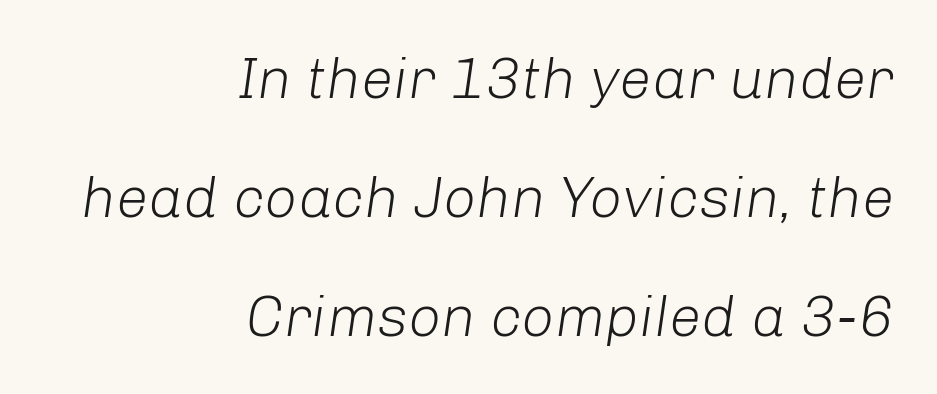
The image shows 58 px light type, italic (leaning right); set right-aligned, loose line spacing (2.05x), normal letter spacing, not underlined; low stroke contrast and a medium x-height.
